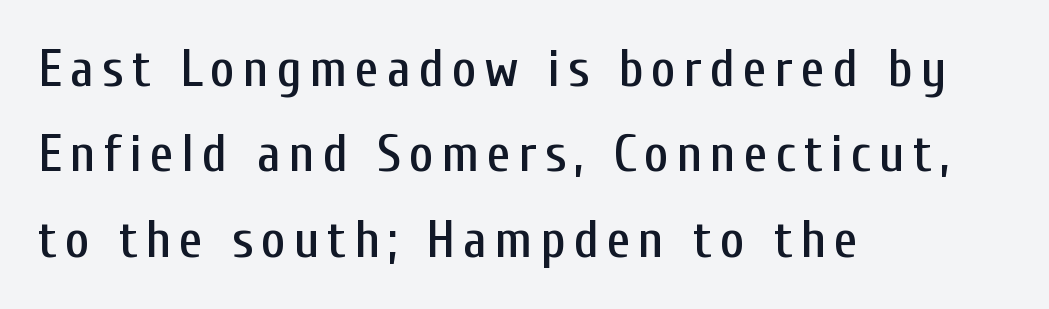
Q: Is the text italic (slanted)? A: No, it is upright.
Q: Is the typeface a serif or a sans-serif typeface? A: Sans-serif.
Q: Is the text underlined? A: No.
Q: How is the paragraph aligned? A: Left-aligned.
Q: Is the spacing between lines tight, normal or loose? A: Normal.
Q: Width (condensed, normal, or wide)? A: Condensed.
Q: Stroke contrast? A: Low.
Q: x-height? A: Medium.
Q: Monospaced? A: No.
